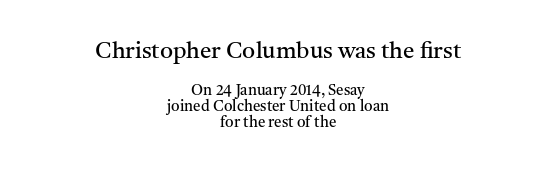
The image shows 23 px text type, upright; set centered, tight line spacing (1.07x), normal letter spacing, not underlined; the first (top) block is 1.53x larger.
